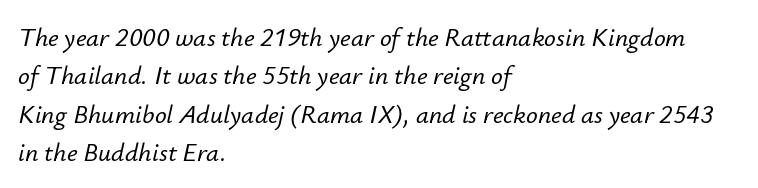
The image shows 26 px text type, italic (leaning right); set left-aligned, normal line spacing (1.48x), normal letter spacing, not underlined.
